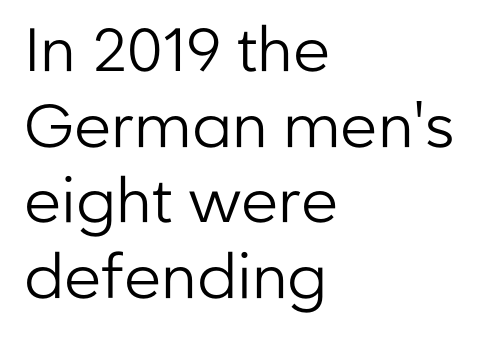
The image shows 61 px regular-weight sans-serif type, upright; set left-aligned, line spacing 1.24x, normal letter spacing, not underlined; low stroke contrast and a medium x-height.
